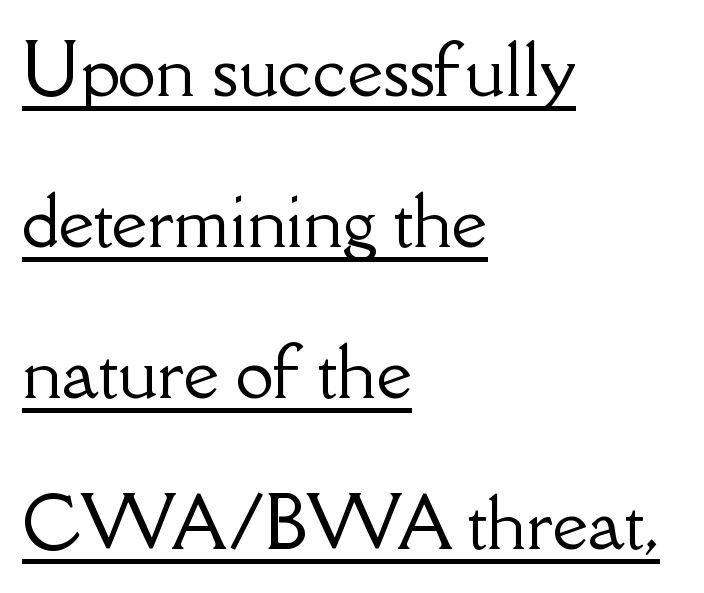
The image shows 69 px serif type, upright; set left-aligned, loose line spacing (2.19x), normal letter spacing, underlined; low stroke contrast and a small x-height.
